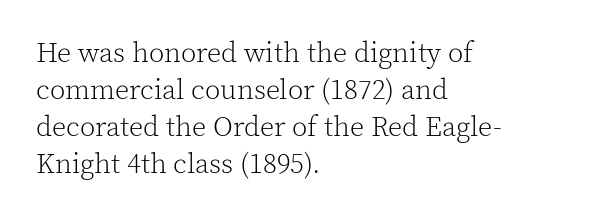
The image shows 28 px light serif type, upright; set left-aligned, normal line spacing (1.32x), normal letter spacing, not underlined; a medium x-height.
